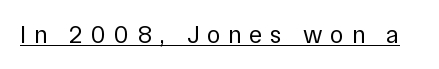
Underlined type. Ordinary non-slanted type is in use. Honestly, the letter spacing is so wide it's the main thing you notice. Weight class: somewhere from thin through regular.
